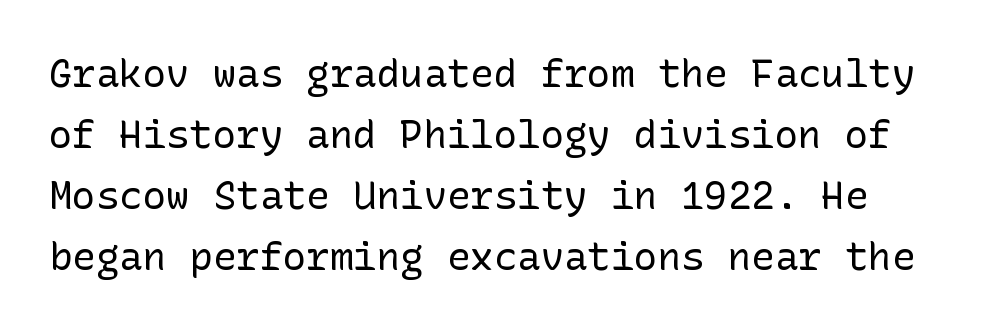
The image shows 39 px regular-weight sans-serif type, upright; set normal line spacing (1.56x), normal letter spacing, not underlined; low stroke contrast and a medium x-height.
